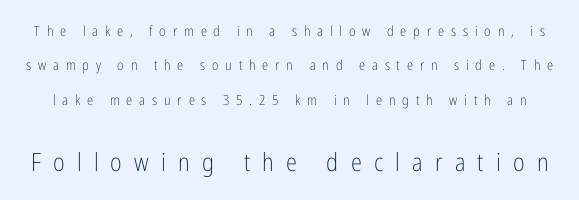
{"italic": "no", "bold": "no", "underline": "no", "line_spacing": "loose", "line_spacing_ratio": 2.45, "letter_spacing": "wide", "letter_spacing_em": 0.49, "larger_block": "second", "size_ratio": 1.79, "glyph_px": 25}
